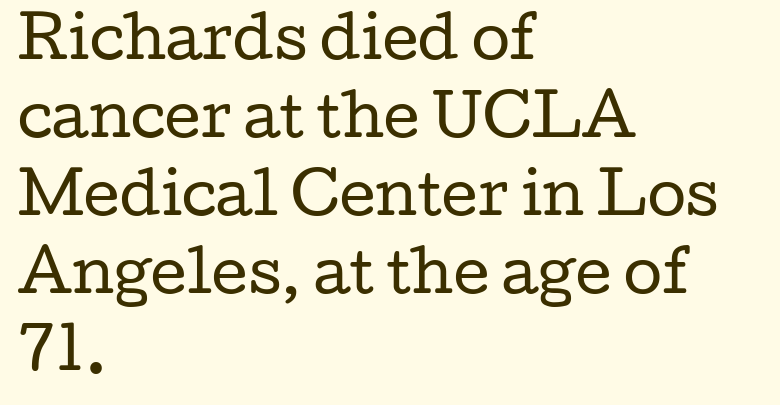
What kind of face is this? One with serifs. A typesetter would call this proportional, since set widths differ per character. A roman cut, with each character standing at attention. Heft: none added — not bold. Rule under the text: the space is simply empty.
